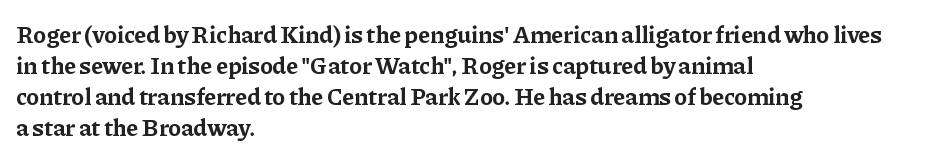
Q: Is the text bold? A: Yes.
Q: Is the text italic (slanted)? A: No, it is upright.
Q: Is the text underlined? A: No.
Q: How is the paragraph aligned? A: Left-aligned.
Q: Is the spacing between letters normal or unusually wide? A: Normal.
Q: Is the spacing between lines tight, normal or loose? A: Normal.
